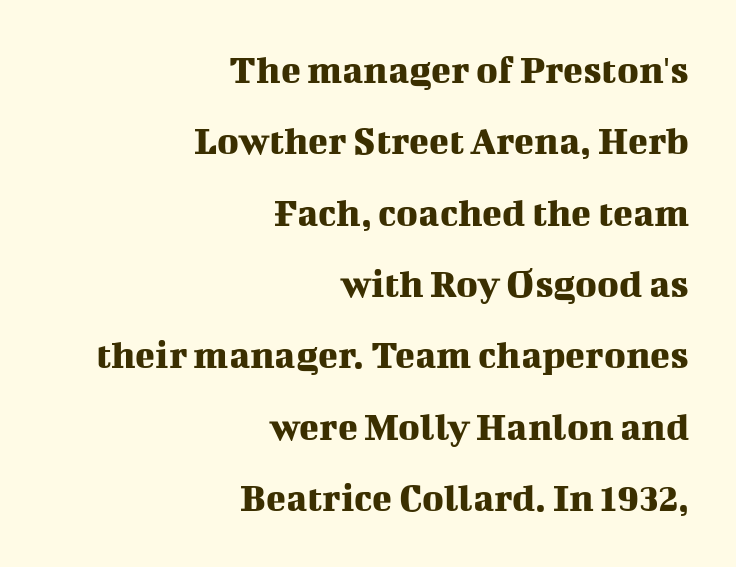
The image shows 41 px serif type, upright; set right-aligned, line spacing 1.74x, normal letter spacing, not underlined; medium stroke contrast and a medium x-height.
